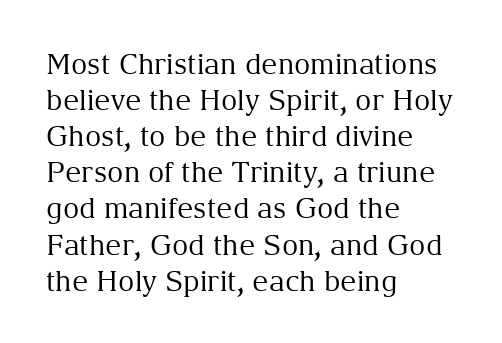
Q: Is the text bold? A: No.
Q: Is the text italic (slanted)? A: No, it is upright.
Q: Is the typeface a serif or a sans-serif typeface? A: Serif.
Q: Is the text underlined? A: No.
Q: How is the paragraph aligned? A: Left-aligned.
Q: Is the spacing between letters normal or unusually wide? A: Normal.
Q: Is the spacing between lines tight, normal or loose? A: Normal.
Q: Width (condensed, normal, or wide)? A: Normal.
Q: Stroke contrast? A: Medium.
Q: x-height? A: Medium.
Q: Monospaced? A: No.
